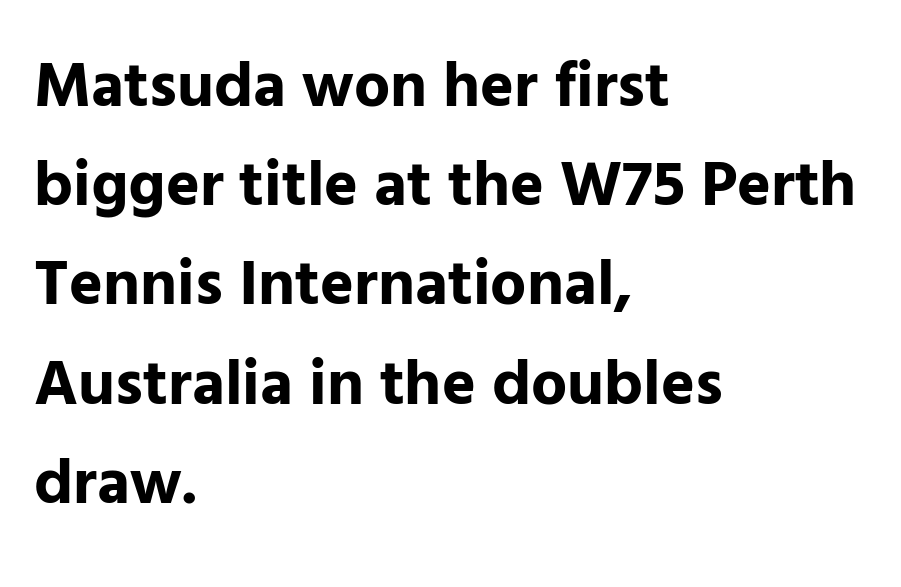
The image shows 64 px bold sans-serif type, upright; set left-aligned, normal line spacing (1.55x), normal letter spacing, not underlined; low stroke contrast and a medium x-height.
